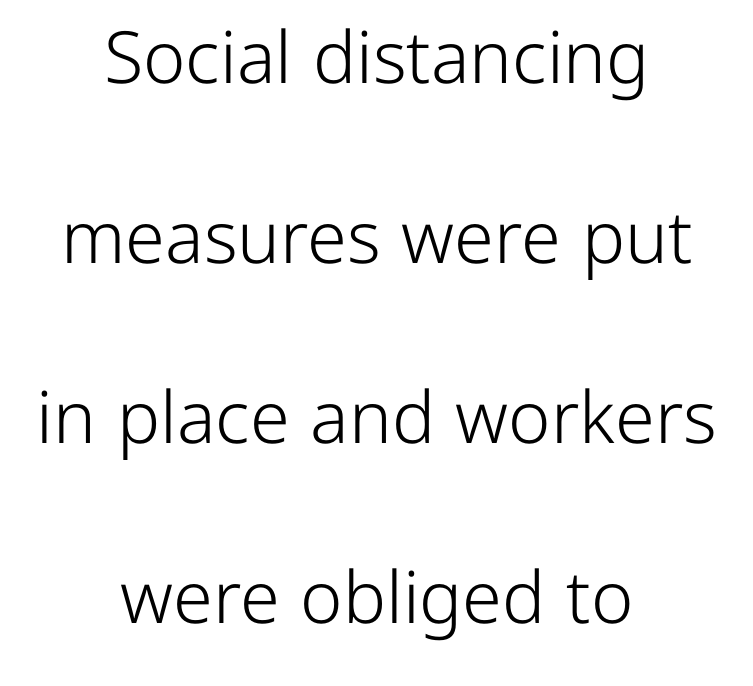
The rendering uses a large line-height, opening up the rows. Summary of weight: not heavy and not bold. Italic: no, the glyphs are upright roman. Does extra space separate the letters? No, they use regular spacing. The space directly below the letters is spotless.
